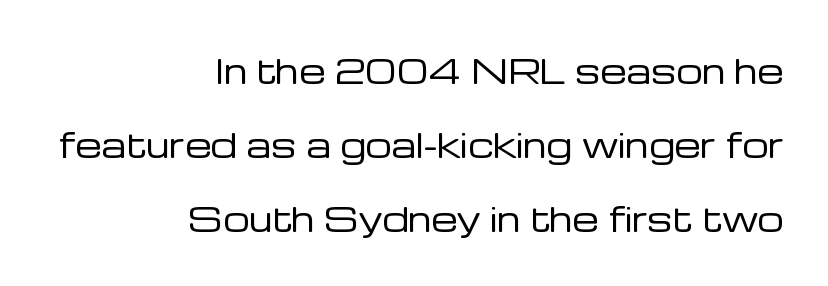
Q: Is the text bold? A: No.
Q: Is the text italic (slanted)? A: No, it is upright.
Q: Is the typeface a serif or a sans-serif typeface? A: Sans-serif.
Q: Is the text underlined? A: No.
Q: How is the paragraph aligned? A: Right-aligned.
Q: Is the spacing between letters normal or unusually wide? A: Normal.
Q: Is the spacing between lines tight, normal or loose? A: Loose.
Q: Width (condensed, normal, or wide)? A: Normal.
Q: Stroke contrast? A: Low.
Q: x-height? A: Medium.
Q: Monospaced? A: No.
